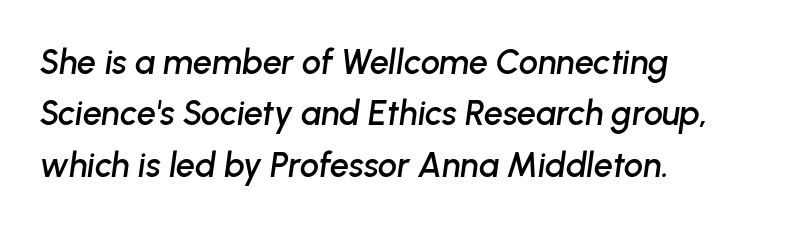
The image shows 34 px text type, italic (leaning right); set left-aligned, normal line spacing (1.51x), normal letter spacing, not underlined; low stroke contrast and a medium x-height.
